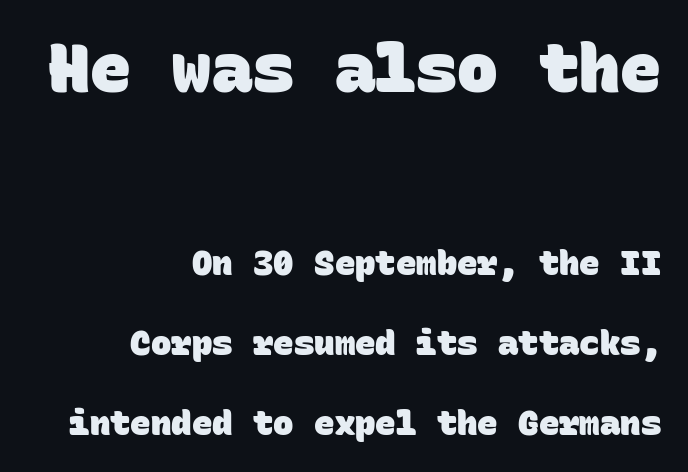
The composition opens big and finishes small. Descenders hang freely into open space. Note: no serifs on the glyphs. Inter-character spacing is left at the font's built-in metrics. What weight is shown? A full bold with thick strokes. These lines stack with their right ends in a neat column.
